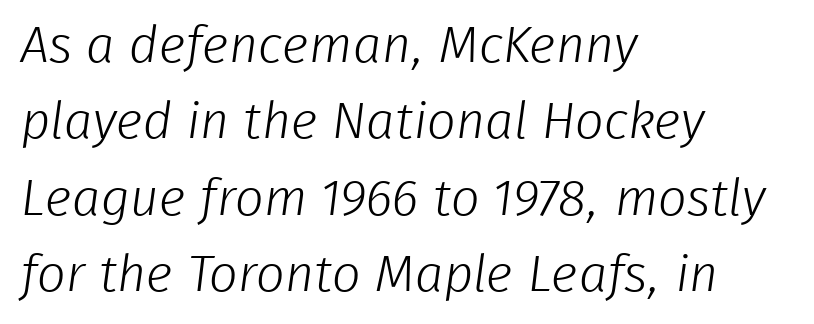
The image shows 51 px light sans-serif type; set left-aligned, normal line spacing (1.5x), normal letter spacing, not underlined; low stroke contrast and a medium x-height.
